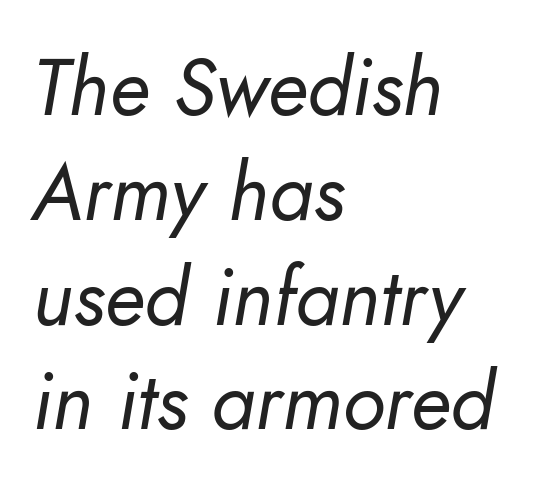
{"italic": "yes", "lean": "right", "slant_degrees": 10, "bold": "no", "weight": "regular", "width": "normal", "stroke_contrast": "low", "x_height": "small", "monospaced": "no", "underline": "no", "align": "left", "line_spacing": "normal", "line_spacing_ratio": 1.31, "letter_spacing": "normal", "letter_spacing_em": 0.0, "glyph_px": 80}
